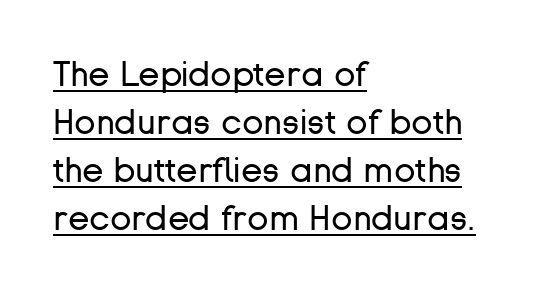
The image shows 35 px regular-weight sans-serif type, upright; set left-aligned, normal line spacing (1.37x), normal letter spacing, underlined; low stroke contrast and a medium x-height.
